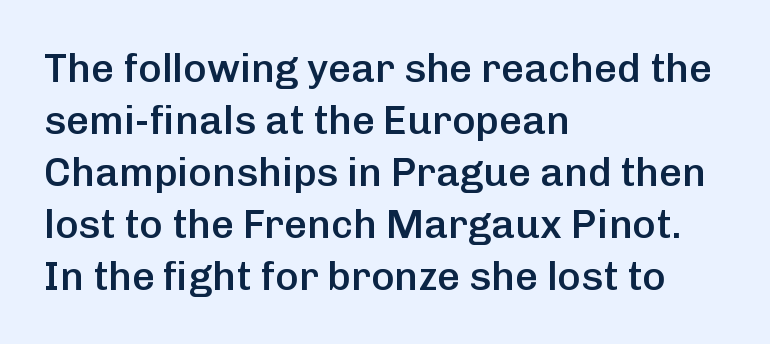
The image shows 40 px semibold sans-serif type, upright; set left-aligned, normal line spacing (1.3x), normal letter spacing, not underlined; low stroke contrast and a medium x-height.
